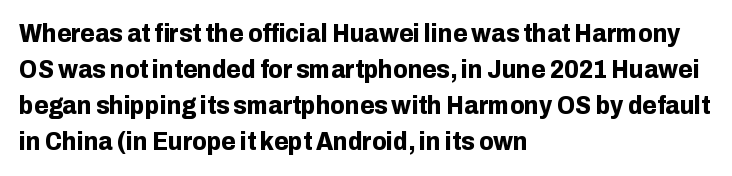
{"italic": "no", "bold": "yes", "underline": "no", "align": "left", "line_spacing": "normal", "line_spacing_ratio": 1.39, "letter_spacing": "normal", "letter_spacing_em": 0.0, "glyph_px": 26}
